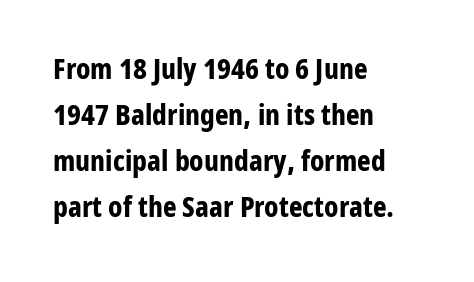
{"serif": "no", "italic": "no", "bold": "yes", "weight": "bold", "width": "condensed", "stroke_contrast": "low", "x_height": "medium", "monospaced": "no", "underline": "no", "align": "left", "line_spacing": "normal", "line_spacing_ratio": 1.59, "letter_spacing": "normal", "letter_spacing_em": 0.0, "glyph_px": 29}
